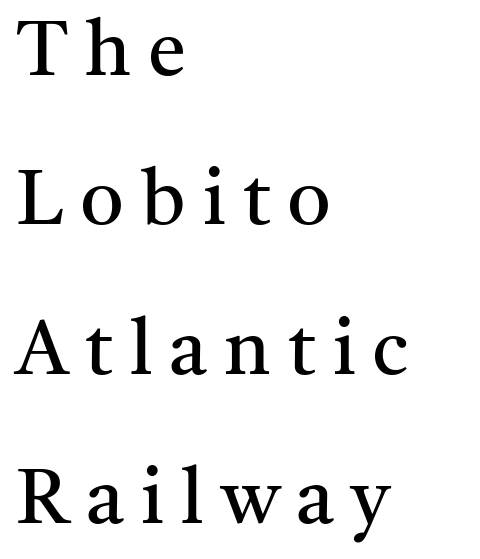
Q: Is the text bold? A: No.
Q: Is the text italic (slanted)? A: No, it is upright.
Q: Is the typeface a serif or a sans-serif typeface? A: Serif.
Q: Is the text underlined? A: No.
Q: How is the paragraph aligned? A: Left-aligned.
Q: Is the spacing between letters normal or unusually wide? A: Unusually wide.
Q: Is the spacing between lines tight, normal or loose? A: Loose.
Q: Width (condensed, normal, or wide)? A: Normal.
Q: Stroke contrast? A: Medium.
Q: x-height? A: Medium.
Q: Monospaced? A: No.
